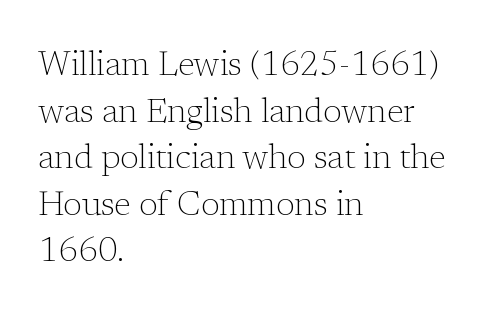
Q: Is the text bold? A: No.
Q: Is the text italic (slanted)? A: No, it is upright.
Q: Is the typeface a serif or a sans-serif typeface? A: Serif.
Q: Is the text underlined? A: No.
Q: How is the paragraph aligned? A: Left-aligned.
Q: Is the spacing between letters normal or unusually wide? A: Normal.
Q: Is the spacing between lines tight, normal or loose? A: Normal.
Q: Width (condensed, normal, or wide)? A: Normal.
Q: Stroke contrast? A: Low.
Q: x-height? A: Medium.
Q: Monospaced? A: No.
